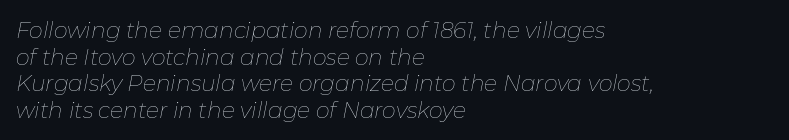
The type is set solid horizontally, with unmodified tracking. No chunkiness to these letters — they're not bold. Words float on clear page, feet unadorned. Italic? Definitely — the glyphs are oblique. Is the block centered? No — it sits flush against the left margin.
